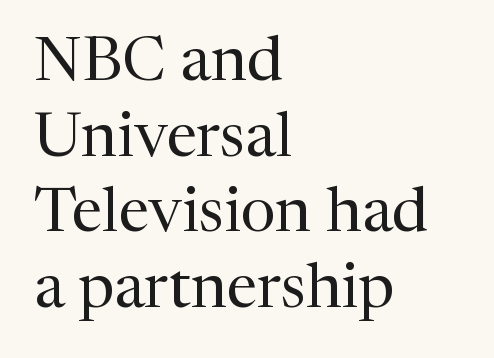
The image shows 62 px regular-weight serif type, upright; set left-aligned, line spacing 1.22x, normal letter spacing, not underlined; medium stroke contrast and a medium x-height.
